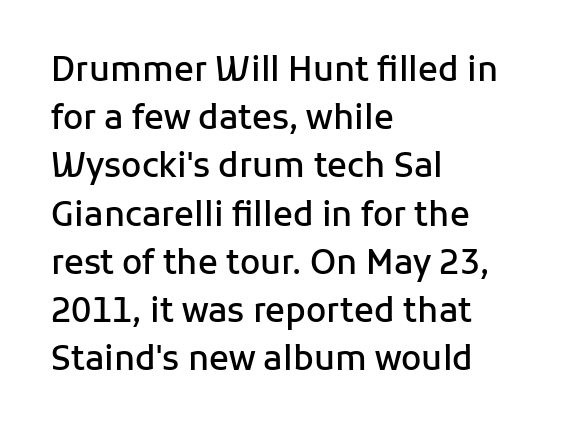
Q: Is the text bold? A: Semi-bold.
Q: Is the text italic (slanted)? A: No, it is upright.
Q: Is the typeface a serif or a sans-serif typeface? A: Sans-serif.
Q: Is the text underlined? A: No.
Q: How is the paragraph aligned? A: Left-aligned.
Q: Is the spacing between letters normal or unusually wide? A: Normal.
Q: Is the spacing between lines tight, normal or loose? A: Normal.
Q: Width (condensed, normal, or wide)? A: Normal.
Q: Stroke contrast? A: Low.
Q: x-height? A: Medium.
Q: Monospaced? A: No.
